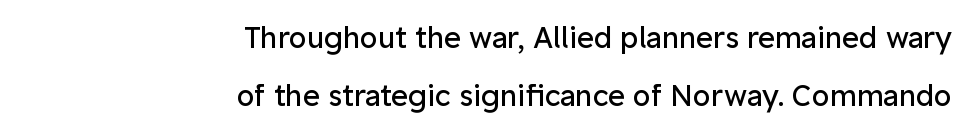
The image shows 29 px regular-weight sans-serif type, upright; set right-aligned, loose line spacing (1.99x), normal letter spacing, not underlined; low stroke contrast and a medium x-height.
